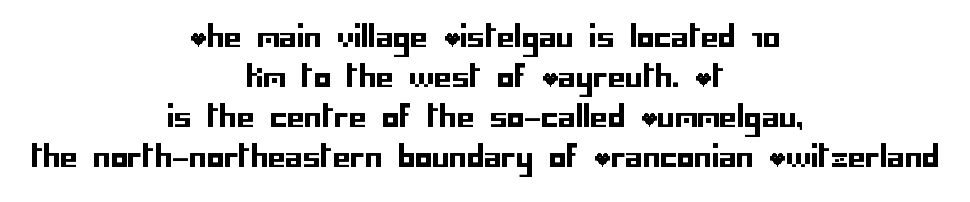
The image shows 28 px sans-serif type, upright; set centered, normal line spacing (1.43x), normal letter spacing, not underlined; low stroke contrast and a large x-height.
